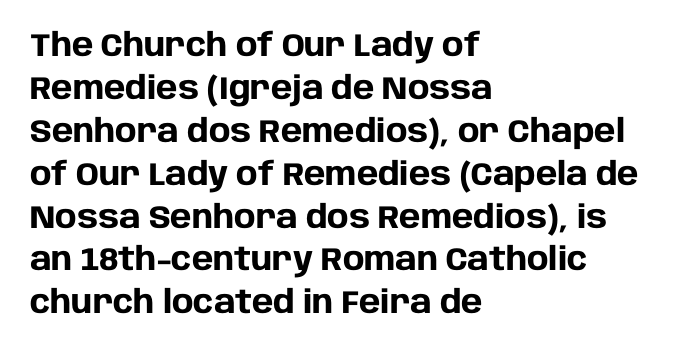
The image shows 32 px heavy sans-serif type, upright; set left-aligned, normal line spacing (1.34x), normal letter spacing, not underlined; low stroke contrast and a large x-height.
